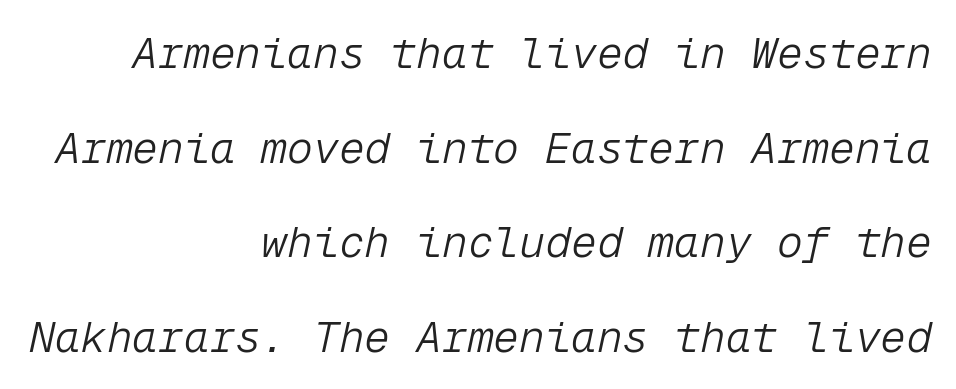
The image shows 43 px light type, italic (leaning right), monospaced; set right-aligned, loose line spacing (2.2x), normal letter spacing, not underlined; low stroke contrast and a medium x-height.
